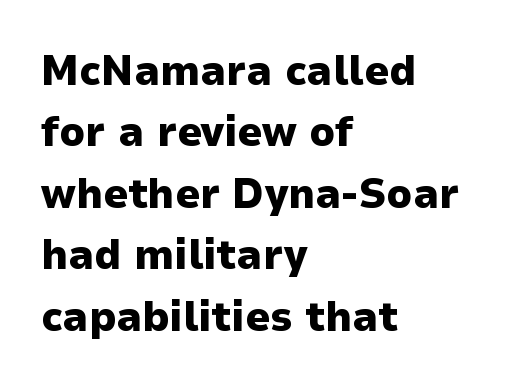
Vertical spacing — default. Chunky letters — that's bold for sure. Grotesque or geometric, the face here clearly has no serifs. Glance below the letters and you will spot only blank space. Every character sits straight up, as roman type does.
